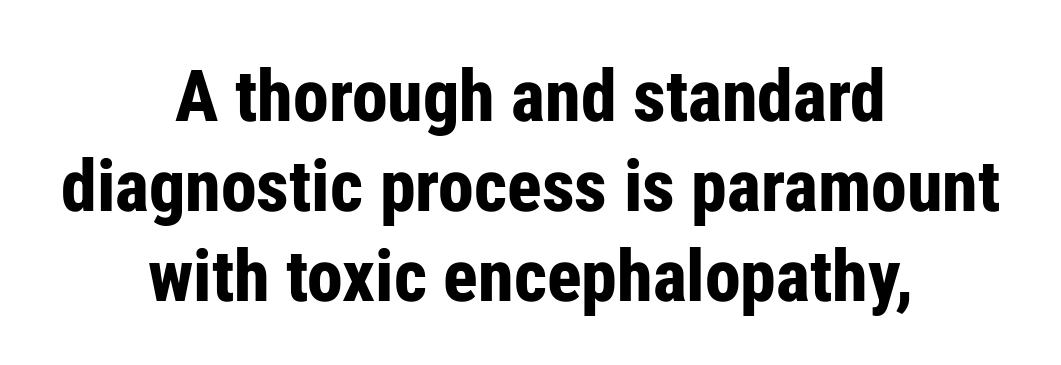
The image shows 72 px bold, condensed sans-serif type, upright; set centered, normal line spacing (1.25x), normal letter spacing, not underlined; low stroke contrast and a medium x-height.
